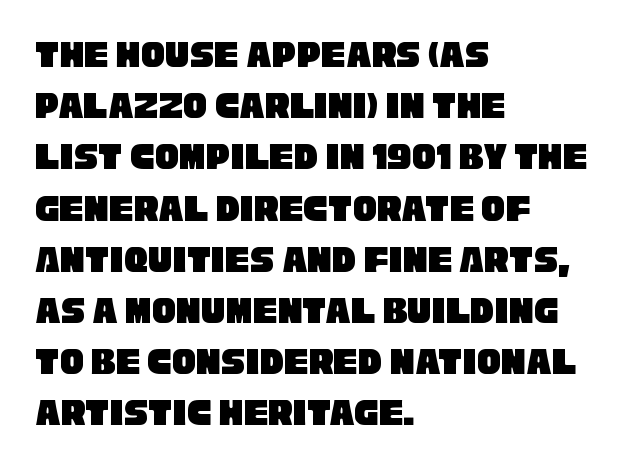
Q: Is the typeface a serif or a sans-serif typeface? A: Sans-serif.
Q: Is the text underlined? A: No.
Q: How is the paragraph aligned? A: Left-aligned.
Q: Is the spacing between letters normal or unusually wide? A: Normal.
Q: Is the spacing between lines tight, normal or loose? A: Normal.
Q: Width (condensed, normal, or wide)? A: Condensed.
Q: Stroke contrast? A: Low.
Q: x-height? A: Large.
Q: Monospaced? A: No.
